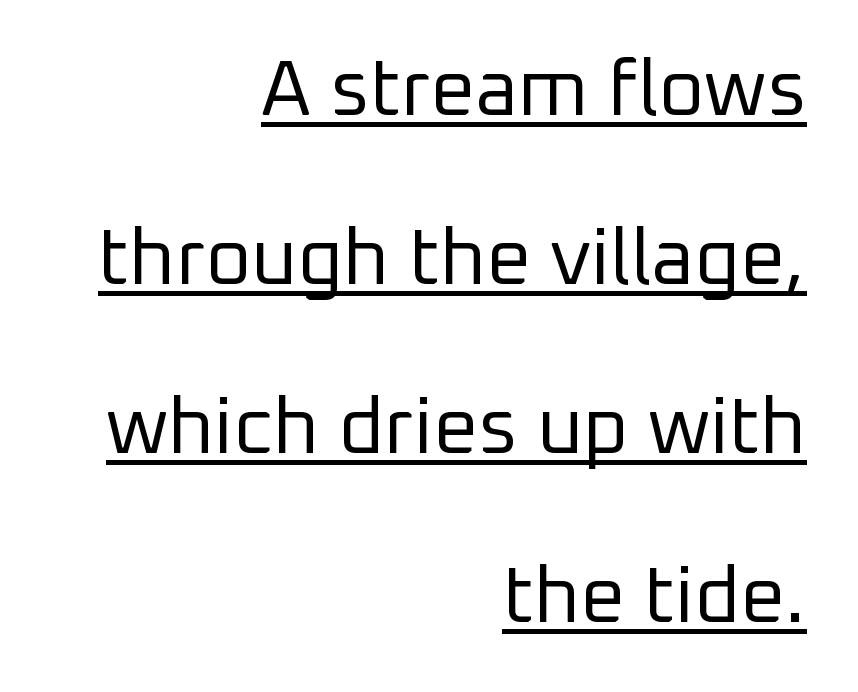
Q: Is the text bold? A: No.
Q: Is the text italic (slanted)? A: No, it is upright.
Q: Is the typeface a serif or a sans-serif typeface? A: Sans-serif.
Q: Is the text underlined? A: Yes.
Q: How is the paragraph aligned? A: Right-aligned.
Q: Is the spacing between letters normal or unusually wide? A: Normal.
Q: Is the spacing between lines tight, normal or loose? A: Loose.
Q: Width (condensed, normal, or wide)? A: Normal.
Q: Stroke contrast? A: Low.
Q: x-height? A: Medium.
Q: Monospaced? A: No.
